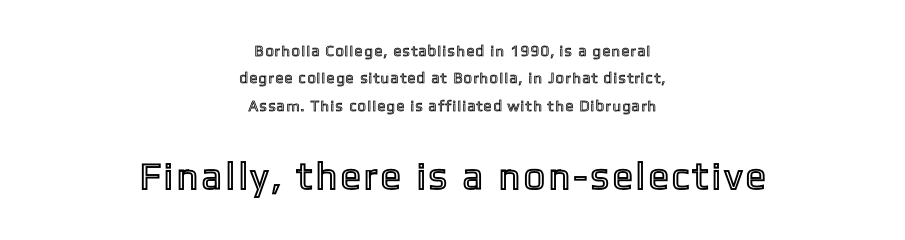
Is this a fixed-width face? No — the glyphs have proportional, varying widths. Honestly, there is no underline to notice here at all. It's the straight-up-and-down kind of type. The rendering enlarges the type as you move from the upper chunk to the lower. The passage is arranged like a title page — every line centered.
